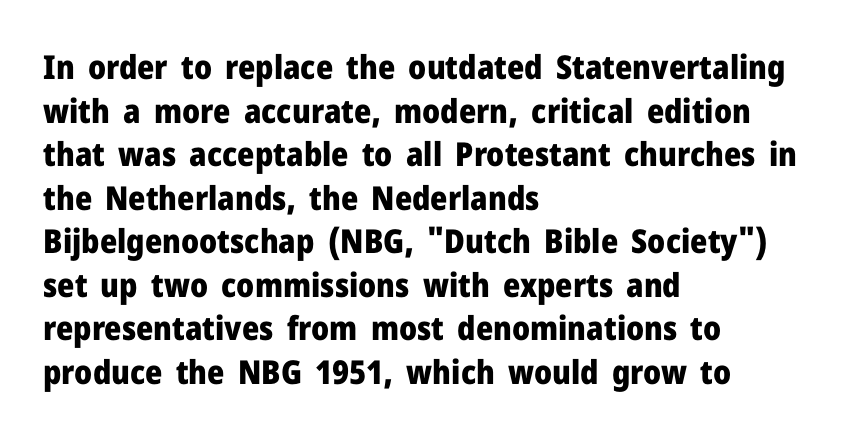
The image shows 33 px heavy sans-serif type, upright; set left-aligned, normal line spacing (1.32x), normal letter spacing, not underlined; low stroke contrast and a medium x-height.
